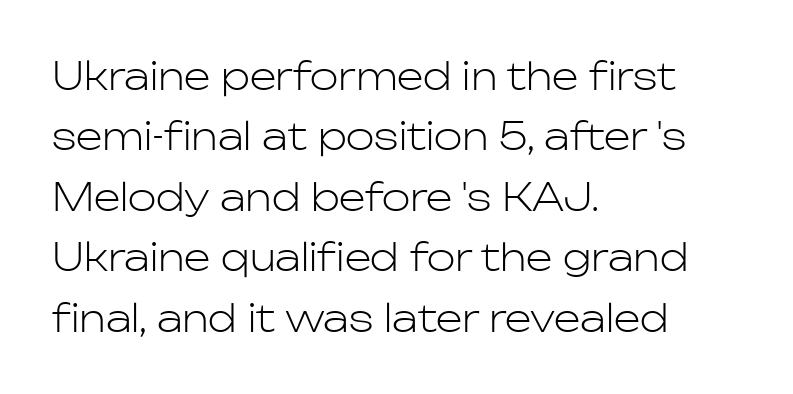
The rendering shows plain stroke endings on the letterforms — a sans-serif design. Horizontal bands of white between lines are of average thickness. This is not heavy type; no bold has been used. In terms of posture, this sample is upright.
